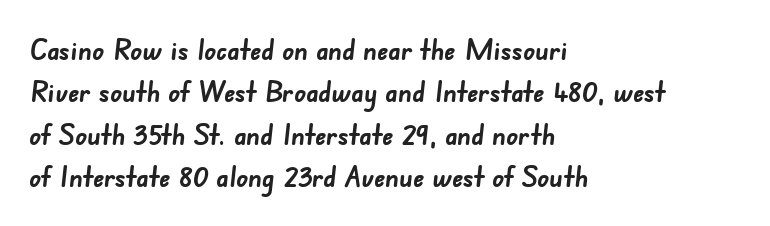
Observe the ordinary spacing: letters are neighbours, not strangers. Where is the straight margin? On the left. Each letter keeps its own natural width here, so spacing adapts to shape. Stroke thickness is high; the sample reads as a true bold. These lines sit exactly where default settings would place them. Type style note: lacks serifs.
